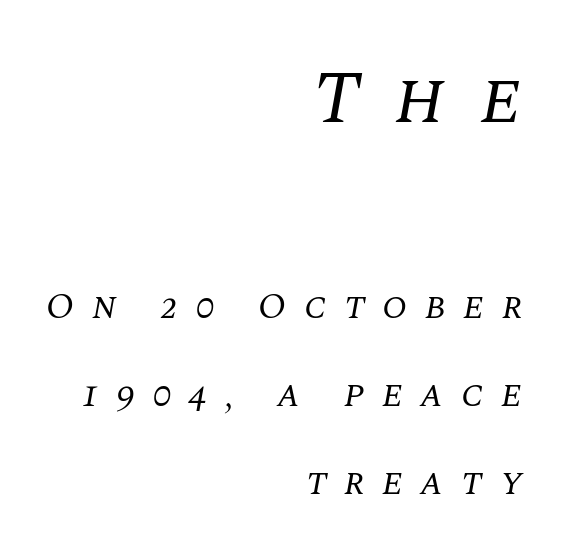
The image shows 74 px regular-weight serif type, italic (leaning right); set right-aligned, loose line spacing (2.38x), unusually wide letter spacing (+0.47 em), not underlined; the first (top) block is 2.0x larger; medium stroke contrast and a large x-height.
